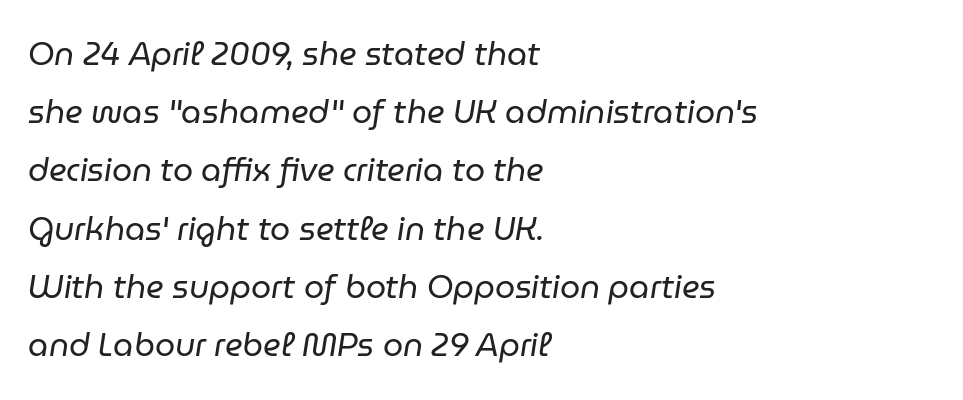
Q: Is the text bold? A: No.
Q: Is the text italic (slanted)? A: Yes, it leans right by about 9 degrees.
Q: Is the text underlined? A: No.
Q: How is the paragraph aligned? A: Left-aligned.
Q: Is the spacing between letters normal or unusually wide? A: Normal.
Q: Width (condensed, normal, or wide)? A: Normal.
Q: Stroke contrast? A: Low.
Q: x-height? A: Medium.
Q: Monospaced? A: No.
